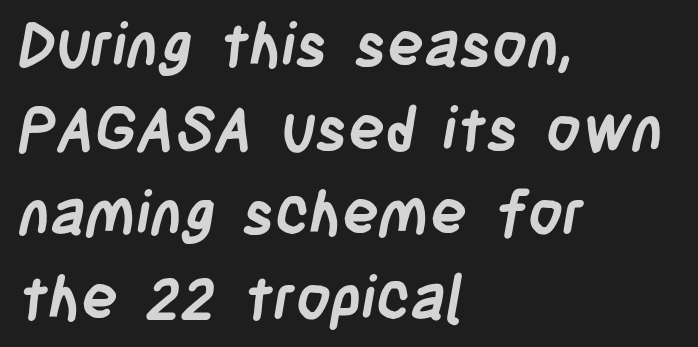
Normally led — the rows are evenly, conventionally spaced. Observe the absence of serifs on each vertical stroke in this sample. Lines of text with bare space underneath. Tracking value appears to be zero — textbook default spacing. The letters advance in unequal steps, a hallmark of proportional type. Stroke thickness is high; the sample reads as a true bold.
